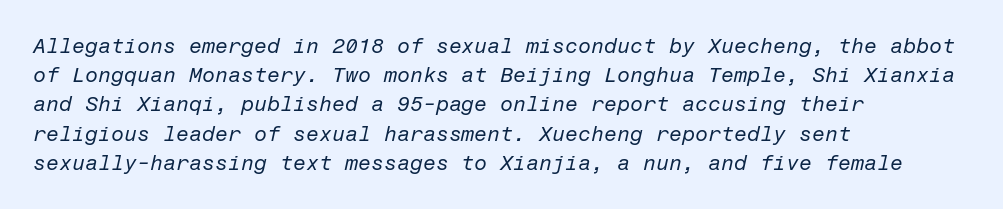
Q: Is the text bold? A: No.
Q: Is the text italic (slanted)? A: Yes, it leans right by about 12 degrees.
Q: Is the text underlined? A: No.
Q: How is the paragraph aligned? A: Left-aligned.
Q: Is the spacing between letters normal or unusually wide? A: Normal.
Q: Is the spacing between lines tight, normal or loose? A: Normal.
